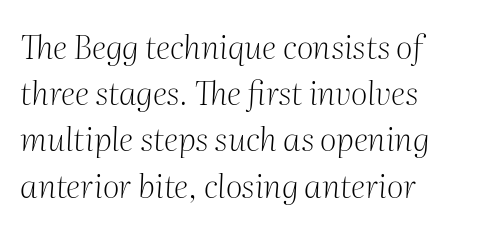
The image shows 33 px light serif type, italic (leaning right); set normal line spacing (1.4x), normal letter spacing, not underlined; medium stroke contrast and a medium x-height.
